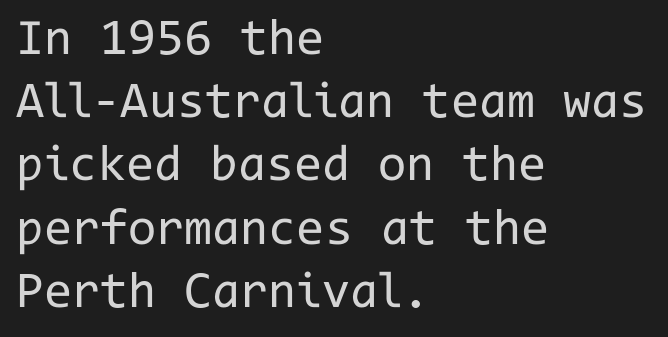
This is roman type, the default non-slanted kind. A typesetter would call this monospace, since all characters share one set width. Does the copy run flush right? No — it runs flush left. Observe the ordinary spacing: letters are neighbours, not strangers.
